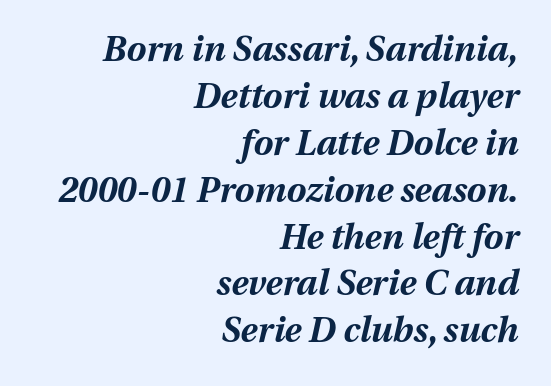
The image shows 35 px bold type, italic (leaning right); set right-aligned, normal line spacing (1.34x), normal letter spacing, not underlined; medium stroke contrast and a medium x-height.
